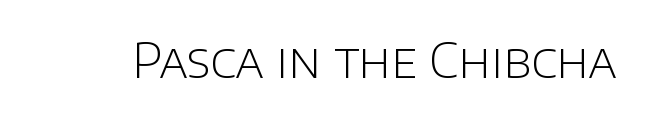
The image shows 48 px light sans-serif type, upright; set normal letter spacing, not underlined; low stroke contrast and a large x-height.
